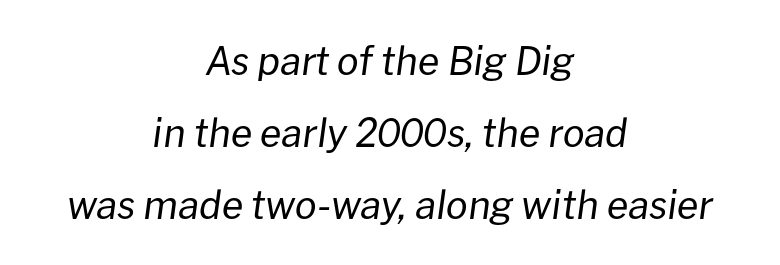
{"italic": "yes", "lean": "right", "slant_degrees": 8, "bold": "no", "weight": "regular", "width": "normal", "stroke_contrast": "low", "x_height": "medium", "monospaced": "no", "underline": "no", "align": "center", "line_spacing_ratio": 1.84, "letter_spacing": "normal", "letter_spacing_em": 0.0, "glyph_px": 39}
